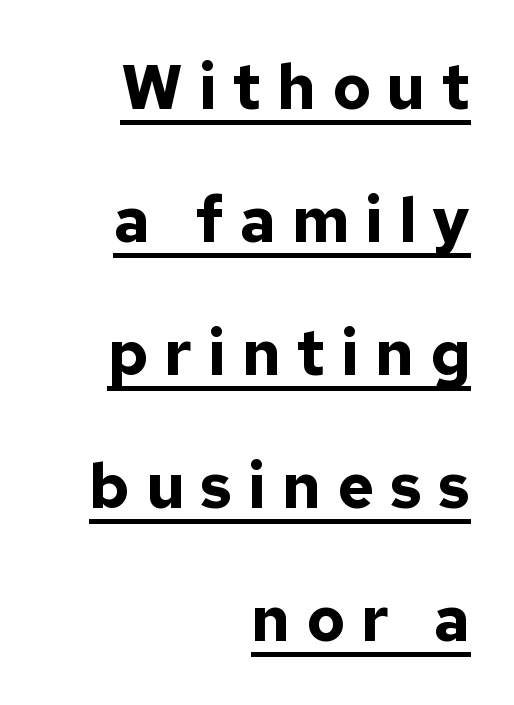
What kind of face is this? One without serifs — a sans. Every character sits straight up, as roman type does. Each line of the rendering has a horizontal stroke beneath the glyphs. A typesetter would call this proportional, since set widths differ per character.
